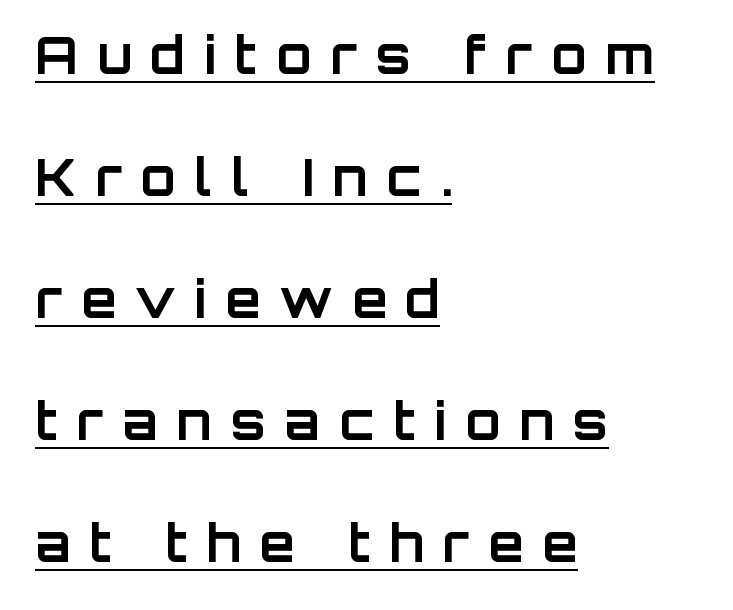
{"serif": "no", "italic": "no", "bold": "yes", "weight": "bold", "width": "normal", "stroke_contrast": "low", "x_height": "large", "monospaced": "no", "underline": "yes", "align": "left", "line_spacing": "loose", "line_spacing_ratio": 2.39, "letter_spacing": "wide", "letter_spacing_em": 0.37, "glyph_px": 51}
